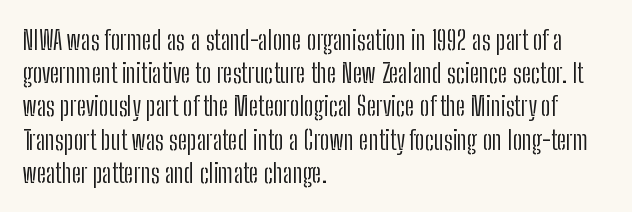
The image shows 27 px text type, upright; set left-aligned, line spacing 1.23x, normal letter spacing, not underlined.
